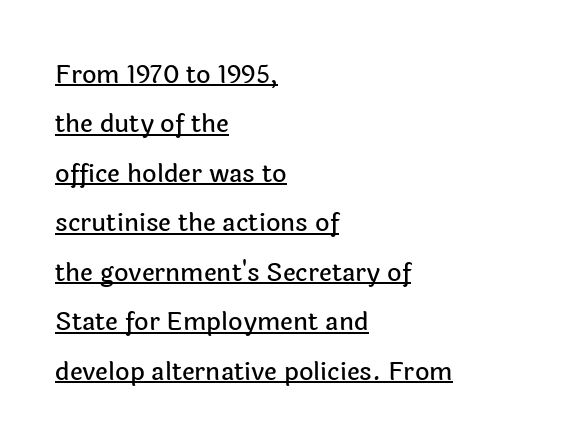
{"italic": "no", "underline": "yes", "align": "left", "line_spacing": "loose", "line_spacing_ratio": 1.98, "letter_spacing": "normal", "letter_spacing_em": 0.0, "glyph_px": 25}
